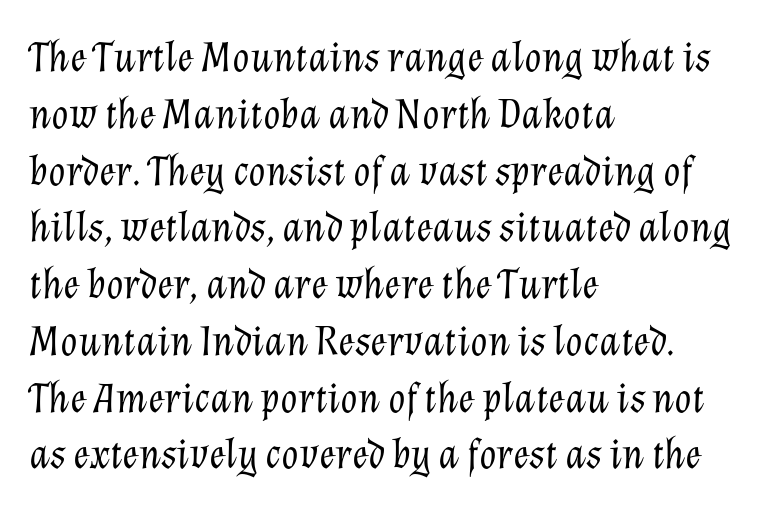
This sample keeps an unexceptional amount of space between lines. A typesetter would call this proportional, since set widths differ per character. Characters follow at the spacing the type designer built in. The space beneath each line is pristine and unruled. Visually the block forms a straight wall on the left and a jagged coastline on the right. This is not heavy type; no bold has been used.
